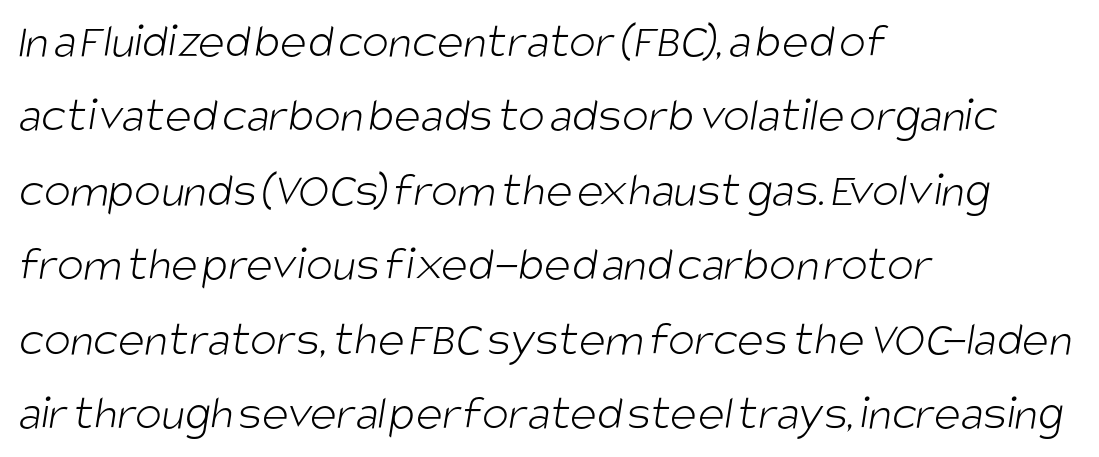
Q: Is the text bold? A: No.
Q: Is the typeface a serif or a sans-serif typeface? A: Sans-serif.
Q: Is the text underlined? A: No.
Q: How is the paragraph aligned? A: Left-aligned.
Q: Is the spacing between letters normal or unusually wide? A: Normal.
Q: Is the spacing between lines tight, normal or loose? A: Normal.
Q: Width (condensed, normal, or wide)? A: Condensed.
Q: Stroke contrast? A: Low.
Q: x-height? A: Large.
Q: Monospaced? A: No.
